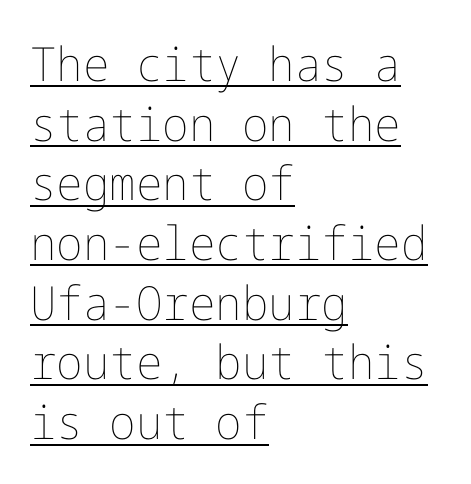
Every word sits above its own underline. In terms of leading, this rendering sits right in the middle. Ascenders rise straight up at ninety degrees. This rendering leaves character spacing at its baseline value. All the whitespace from short lines collects on the right. This reads as an unemphasized weight, regular at the heaviest.
